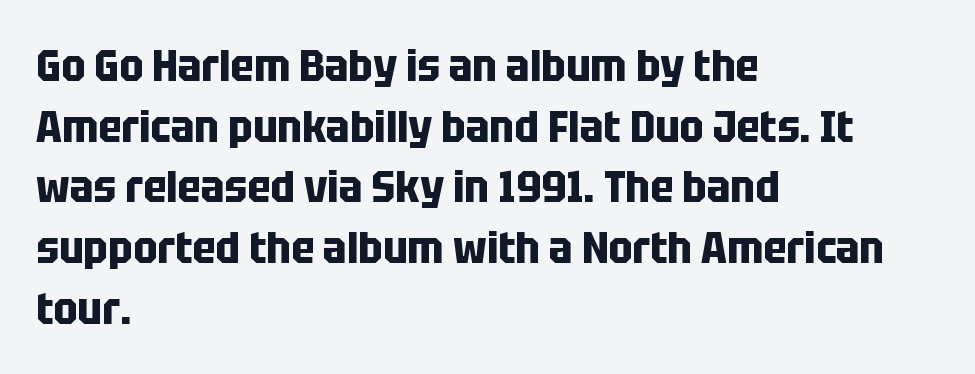
Q: Is the text bold? A: Yes.
Q: Is the text italic (slanted)? A: No, it is upright.
Q: Is the typeface a serif or a sans-serif typeface? A: Sans-serif.
Q: Is the text underlined? A: No.
Q: How is the paragraph aligned? A: Left-aligned.
Q: Is the spacing between letters normal or unusually wide? A: Normal.
Q: Is the spacing between lines tight, normal or loose? A: Normal.
Q: Width (condensed, normal, or wide)? A: Condensed.
Q: Stroke contrast? A: Low.
Q: x-height? A: Large.
Q: Monospaced? A: No.
